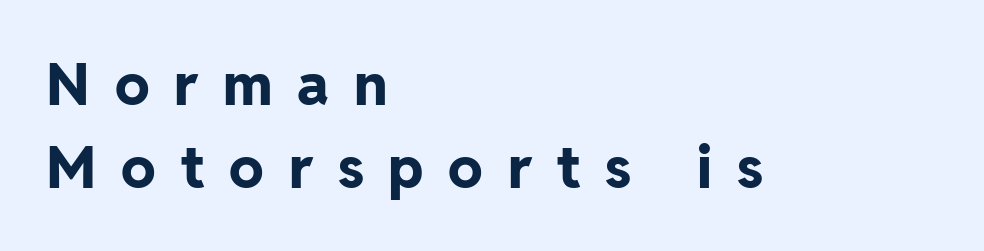
{"serif": "no", "italic": "no", "bold": "yes", "weight": "bold", "width": "normal", "stroke_contrast": "low", "x_height": "medium", "monospaced": "no", "underline": "no", "align": "left", "line_spacing": "normal", "line_spacing_ratio": 1.43, "letter_spacing": "wide", "letter_spacing_em": 0.43, "glyph_px": 58}
